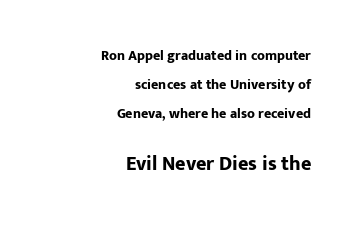
Compare the two chunks: the lower has the greater cap height. On the weight axis this lands at bold, roughly 700. Unmarked baselines from the first word to the last. You could call the tracking neutral — neither tight nor loose. The type sits square on the baseline with zero lean. The space between consecutive lines is lavish.
